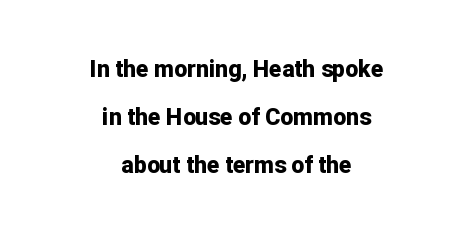
The image shows 23 px bold type, upright; set centered, loose line spacing (2.08x), normal letter spacing, not underlined.
